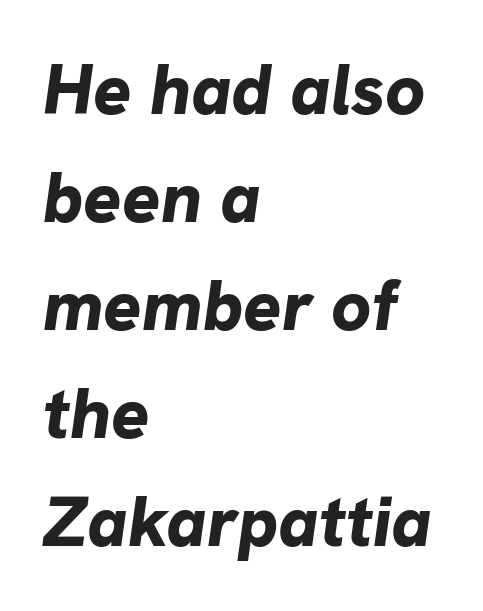
{"italic": "yes", "lean": "right", "slant_degrees": 8, "bold": "yes", "weight": "bold", "width": "normal", "stroke_contrast": "low", "x_height": "medium", "monospaced": "no", "underline": "no", "align": "left", "line_spacing": "normal", "line_spacing_ratio": 1.52, "letter_spacing": "normal", "letter_spacing_em": 0.0, "glyph_px": 71}
